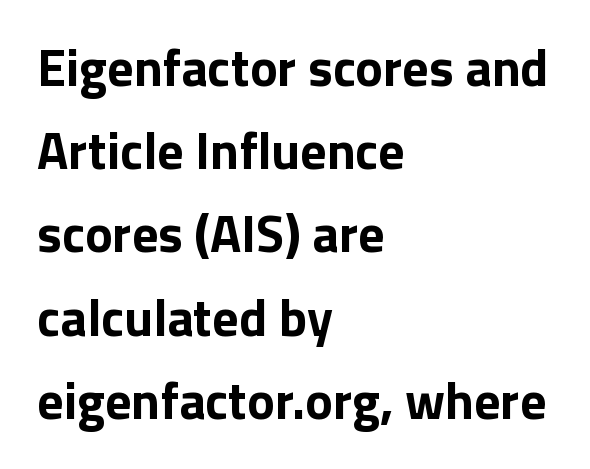
Q: Is the text bold? A: Yes.
Q: Is the text italic (slanted)? A: No, it is upright.
Q: Is the typeface a serif or a sans-serif typeface? A: Sans-serif.
Q: Is the text underlined? A: No.
Q: How is the paragraph aligned? A: Left-aligned.
Q: Is the spacing between letters normal or unusually wide? A: Normal.
Q: Is the spacing between lines tight, normal or loose? A: Normal.
Q: Width (condensed, normal, or wide)? A: Normal.
Q: Stroke contrast? A: Low.
Q: x-height? A: Medium.
Q: Monospaced? A: No.
